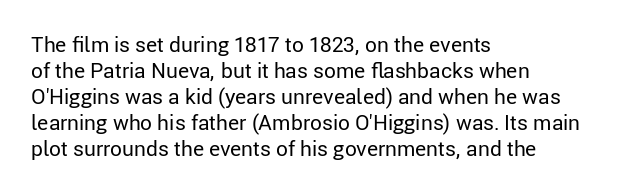
The typography opts for an upright posture over an oblique one. Unmarked baselines from the first word to the last. Students, note that the glyphs here touch the page at normal intervals. Which margin do the lines hug? The left one — the right edge is uneven. The typesetting does not lean heavy: it is not bold.
